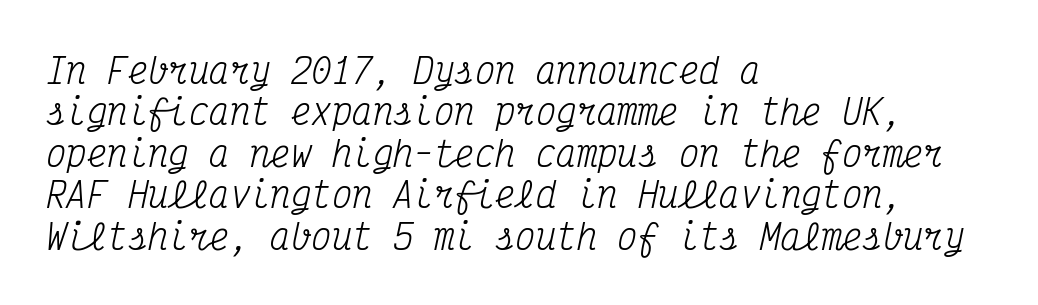
This is oblique type, the kind used for emphasis or titles. Is this a fixed-width face? Yes — each glyph sits in an identical cell. What stands out about the letter spacing? Nothing — it is the standard amount. Weight: not bold — regular or lighter.
